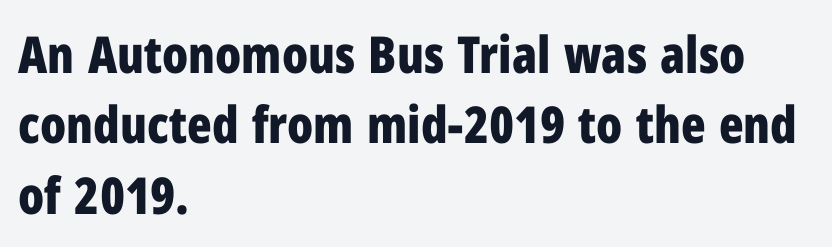
{"serif": "no", "italic": "no", "bold": "yes", "weight": "bold", "width": "condensed", "stroke_contrast": "low", "x_height": "medium", "monospaced": "no", "underline": "no", "align": "left", "line_spacing": "normal", "line_spacing_ratio": 1.38, "letter_spacing": "normal", "letter_spacing_em": 0.0, "glyph_px": 51}
